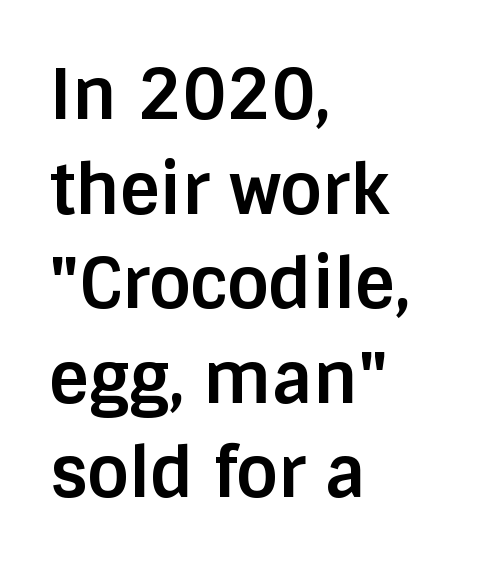
The lettering stays uniformly vertical, giving the passage a roman look. Heft: maximum for text — a bold. The lines in this sample share a left origin and differ only in where they stop. The rows are spaced the way most documents space them.
